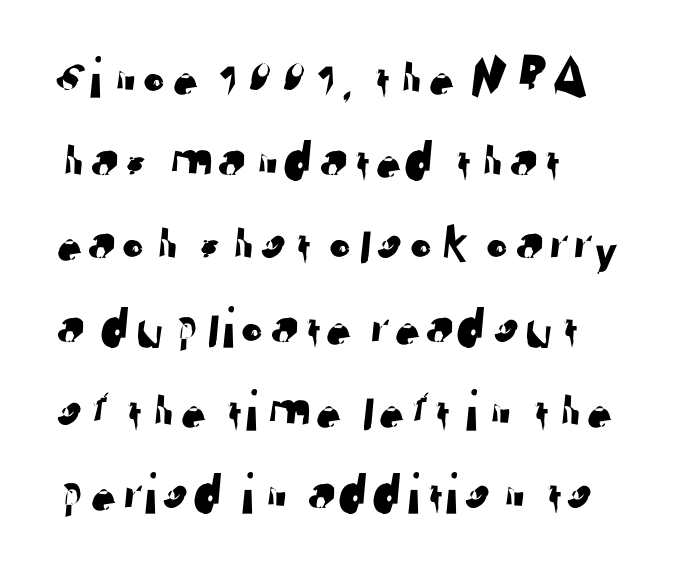
The image shows 59 px sans-serif type; set left-aligned, normal line spacing (1.41x), normal letter spacing, not underlined; low stroke contrast and a medium x-height.
